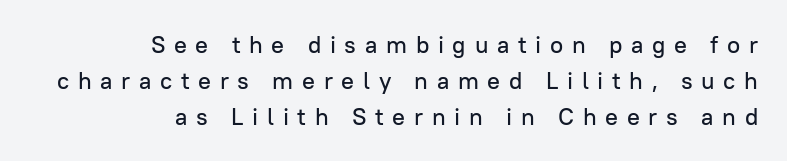
Q: Is the text italic (slanted)? A: No, it is upright.
Q: Is the text underlined? A: No.
Q: How is the paragraph aligned? A: Right-aligned.
Q: Is the spacing between letters normal or unusually wide? A: Unusually wide.
Q: Is the spacing between lines tight, normal or loose? A: Normal.
